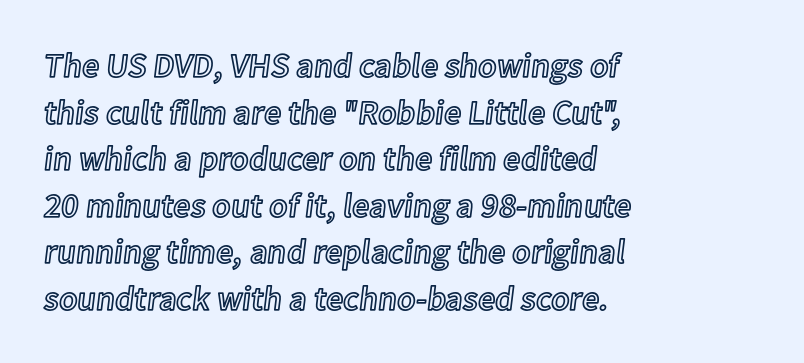
{"width": "normal", "x_height": "medium", "monospaced": "no", "underline": "no", "align": "left", "line_spacing": "normal", "line_spacing_ratio": 1.37, "letter_spacing": "normal", "letter_spacing_em": 0.0, "glyph_px": 34}
